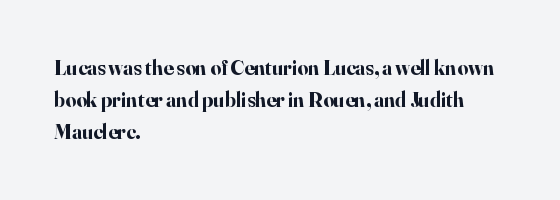
Q: Is the text bold? A: Yes.
Q: Is the text italic (slanted)? A: No, it is upright.
Q: Is the text underlined? A: No.
Q: How is the paragraph aligned? A: Left-aligned.
Q: Is the spacing between letters normal or unusually wide? A: Normal.
Q: Is the spacing between lines tight, normal or loose? A: Normal.
